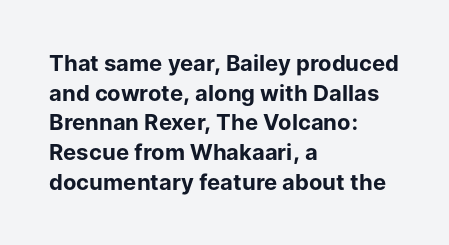
The image shows 22 px bold type, upright; set left-aligned, normal line spacing (1.35x), normal letter spacing, not underlined.
